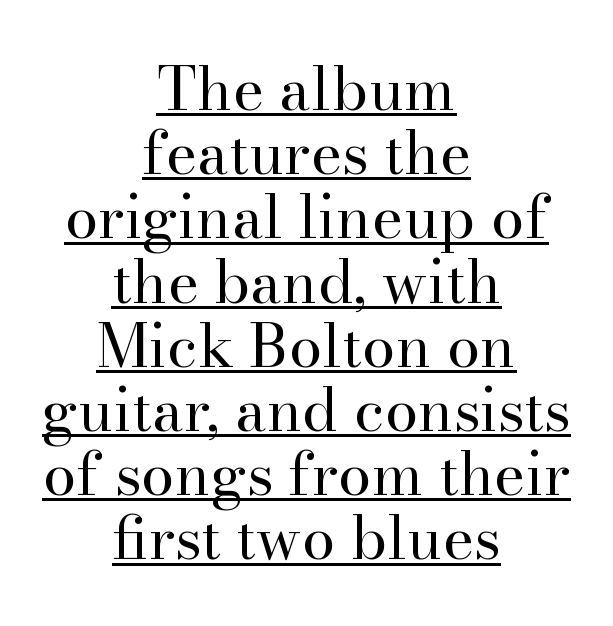
{"serif": "yes", "italic": "no", "bold": "no", "weight": "regular", "width": "normal", "stroke_contrast": "high", "x_height": "small", "monospaced": "no", "underline": "yes", "align": "center", "line_spacing": "tight", "line_spacing_ratio": 1.07, "letter_spacing": "normal", "letter_spacing_em": 0.0, "glyph_px": 60}
